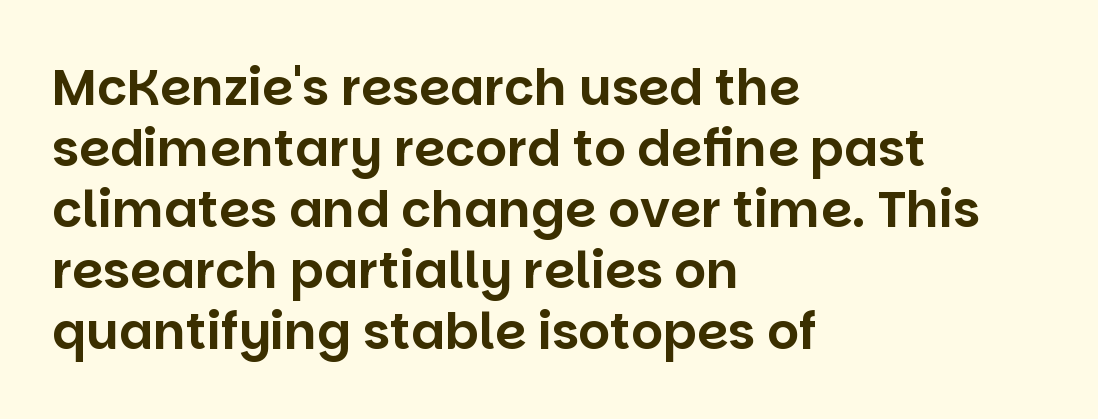
The image shows 50 px sans-serif type, upright; set left-aligned, line spacing 1.22x, normal letter spacing, not underlined; low stroke contrast and a large x-height.
